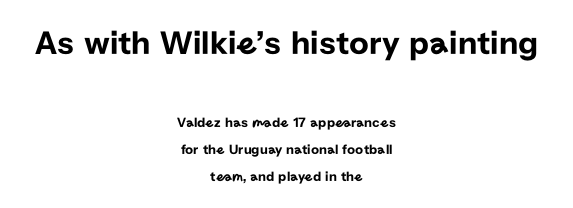
The image shows 34 px sans-serif type, upright; set centered, loose line spacing (1.92x), normal letter spacing, not underlined; the first (top) block is 2.43x larger; low stroke contrast and a medium x-height.
